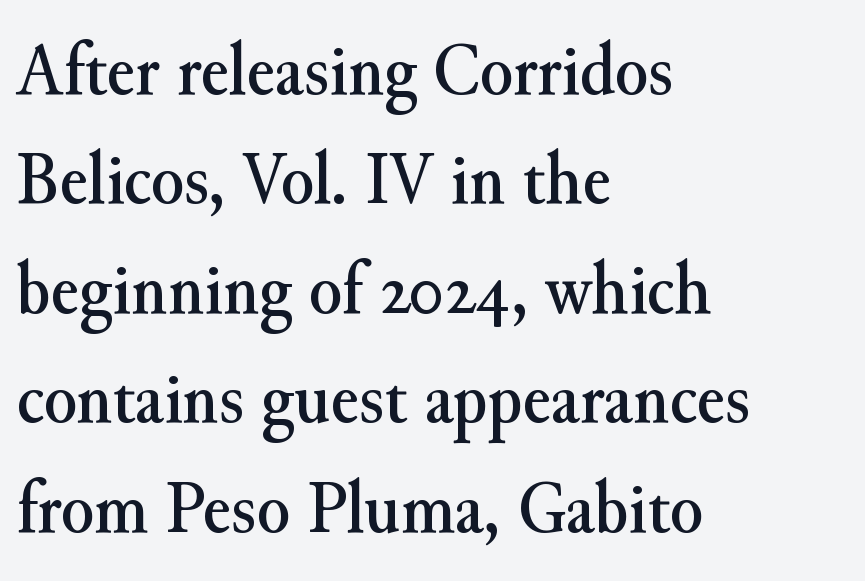
Reading down the column, the eye jumps a familiar distance to each next line. The gaps between neighbouring characters are ordinary and unremarkable. These lines were composed using upright roman letters. Regarding serifs, this sample has them. The passage is arranged the way most books set body copy — flush left.
